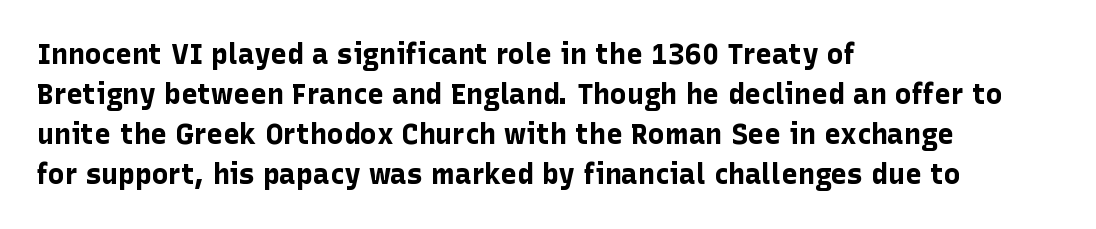
Q: Is the text bold? A: Yes.
Q: Is the text italic (slanted)? A: No, it is upright.
Q: Is the typeface a serif or a sans-serif typeface? A: Sans-serif.
Q: Is the text underlined? A: No.
Q: How is the paragraph aligned? A: Left-aligned.
Q: Is the spacing between letters normal or unusually wide? A: Normal.
Q: Is the spacing between lines tight, normal or loose? A: Normal.
Q: Width (condensed, normal, or wide)? A: Normal.
Q: Stroke contrast? A: Low.
Q: x-height? A: Medium.
Q: Monospaced? A: No.
